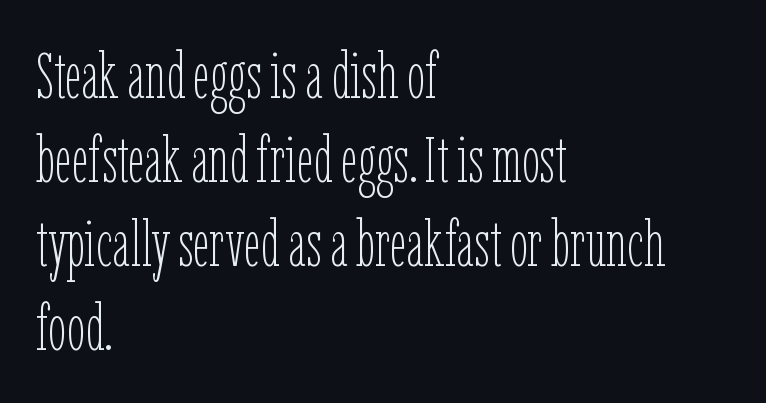
The image shows 65 px thin, condensed type, upright; set left-aligned, normal line spacing (1.29x), normal letter spacing, not underlined; low stroke contrast and a medium x-height.
